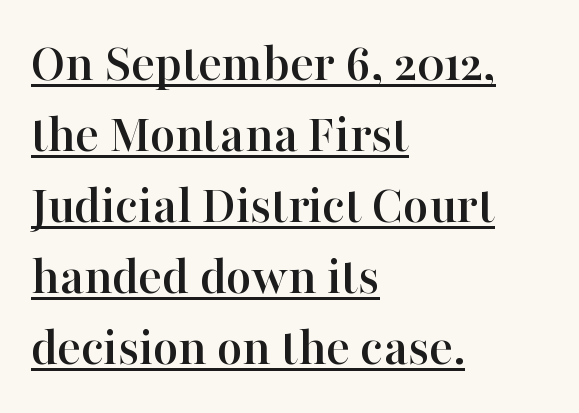
The image shows 55 px serif type, upright; set left-aligned, normal line spacing (1.29x), normal letter spacing, underlined; high stroke contrast and a medium x-height.
